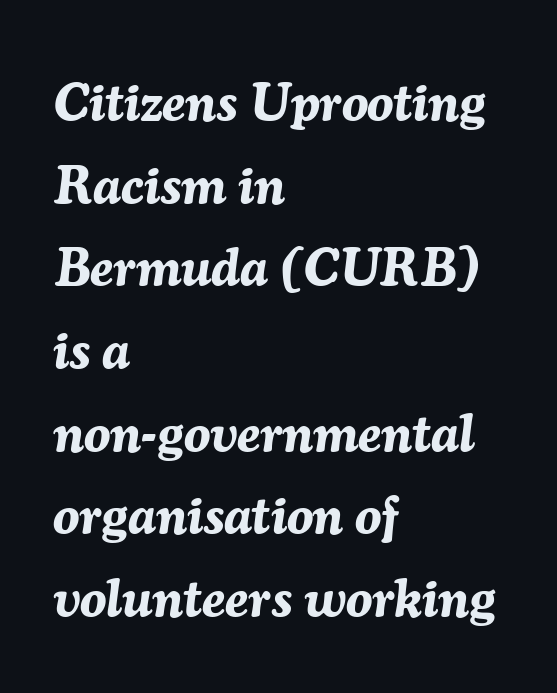
{"italic": "yes", "lean": "right", "slant_degrees": 7, "bold": "yes", "weight": "bold", "width": "normal", "stroke_contrast": "medium", "x_height": "medium", "monospaced": "no", "underline": "no", "align": "left", "line_spacing": "normal", "line_spacing_ratio": 1.56, "letter_spacing": "normal", "letter_spacing_em": 0.0, "glyph_px": 53}
